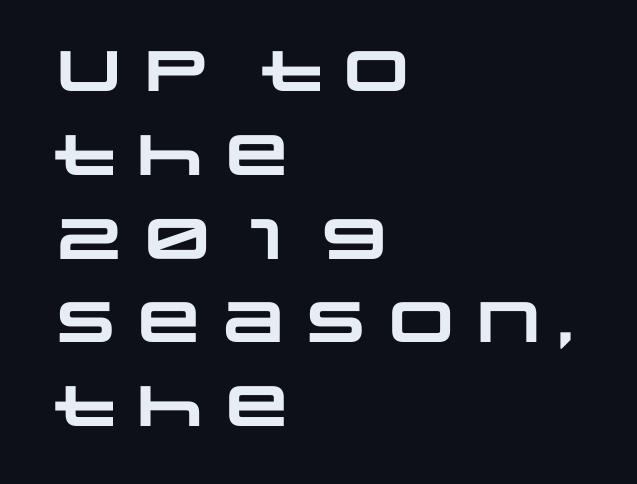
The image shows 57 px heavy, wide sans-serif type; set left-aligned, normal line spacing (1.47x), normal letter spacing, not underlined; low stroke contrast and a large x-height.
